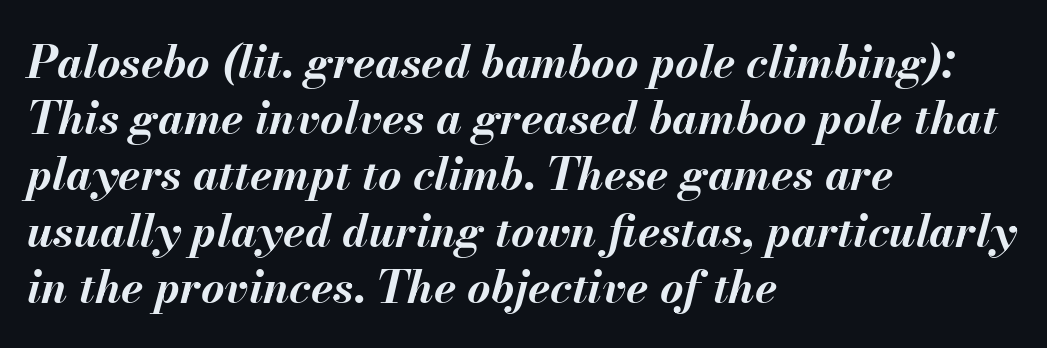
The image shows 45 px bold type, italic (leaning right); set left-aligned, normal line spacing (1.25x), normal letter spacing, not underlined; medium stroke contrast and a small x-height.
